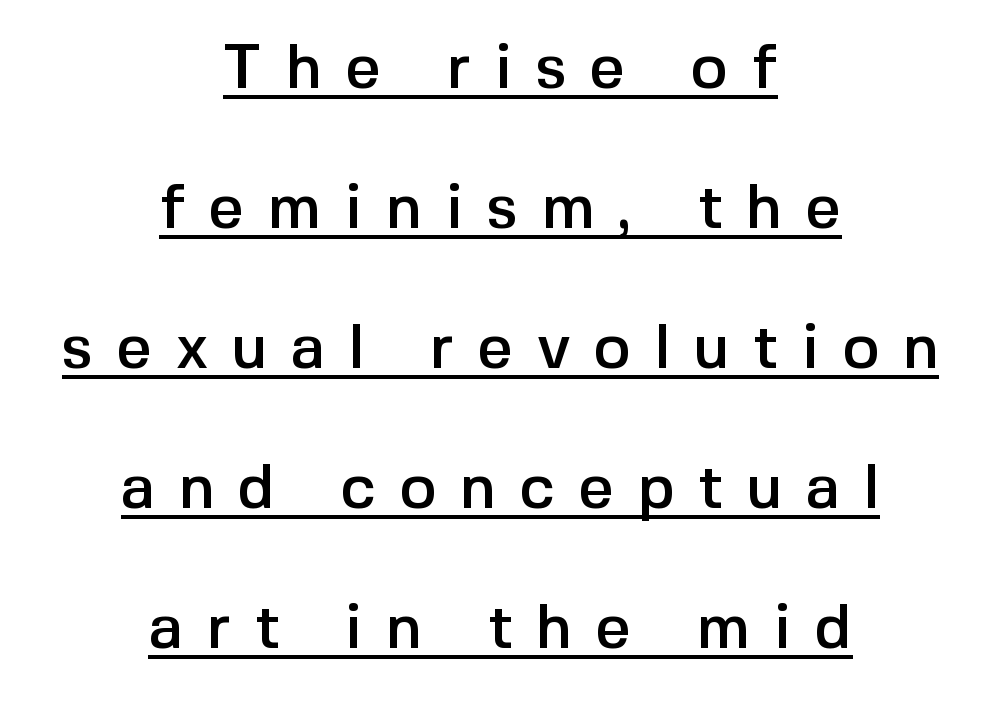
Tracking value appears strongly positive — letters spread wide. This is the regular roman posture of the typeface. Notice the wide empty band between every row — that's loose leading. Underline: present. Horizontal alignment here is central, giving a formal, balanced look.
